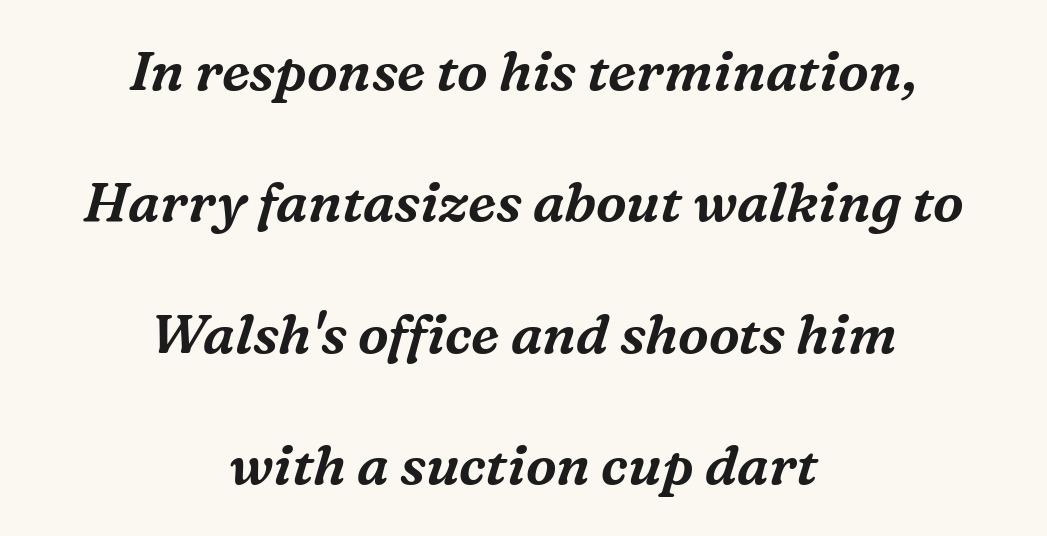
Q: Is the text italic (slanted)? A: Yes, it leans right by about 16 degrees.
Q: Is the typeface a serif or a sans-serif typeface? A: Serif.
Q: Is the text underlined? A: No.
Q: How is the paragraph aligned? A: Centered.
Q: Is the spacing between letters normal or unusually wide? A: Normal.
Q: Is the spacing between lines tight, normal or loose? A: Loose.
Q: Width (condensed, normal, or wide)? A: Normal.
Q: Stroke contrast? A: Medium.
Q: x-height? A: Medium.
Q: Monospaced? A: No.
